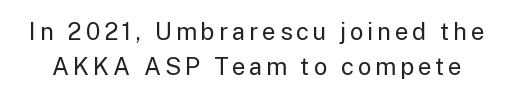
Unlike italic type, these characters show no tilt at all. Check the space under the baseline: it is left empty. Regular leading. A quiet, ordinary-to-light weight characterises the typeface.
